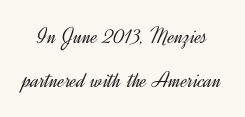
Q: Is the text bold? A: No.
Q: Is the text italic (slanted)? A: Yes.
Q: Is the text underlined? A: No.
Q: Is the spacing between letters normal or unusually wide? A: Normal.
Q: Is the spacing between lines tight, normal or loose? A: Loose.
